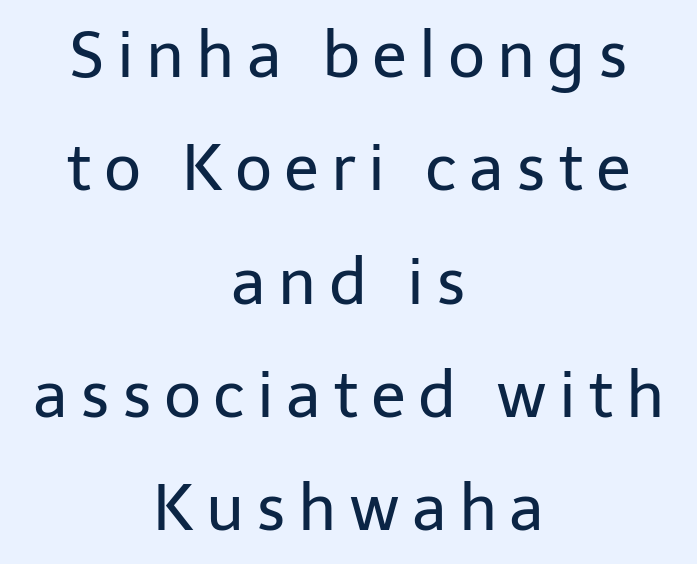
{"serif": "no", "italic": "no", "bold": "no", "weight": "regular", "width": "normal", "stroke_contrast": "low", "x_height": "medium", "monospaced": "no", "underline": "no", "align": "center", "line_spacing_ratio": 1.77, "glyph_px": 64}
